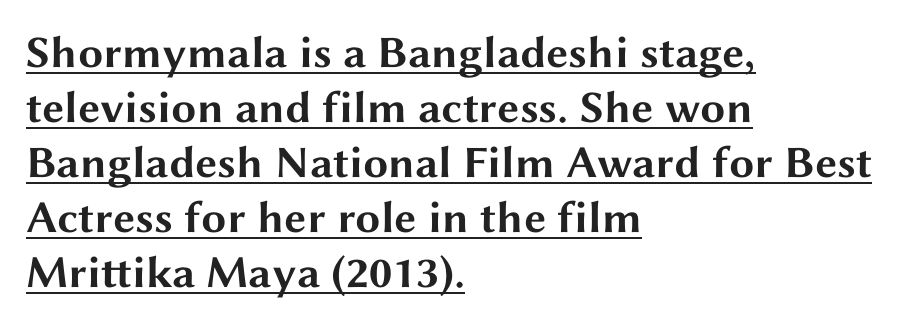
The image shows 45 px bold, wide sans-serif type, upright; set left-aligned, line spacing 1.22x, normal letter spacing, underlined; medium stroke contrast and a medium x-height.
